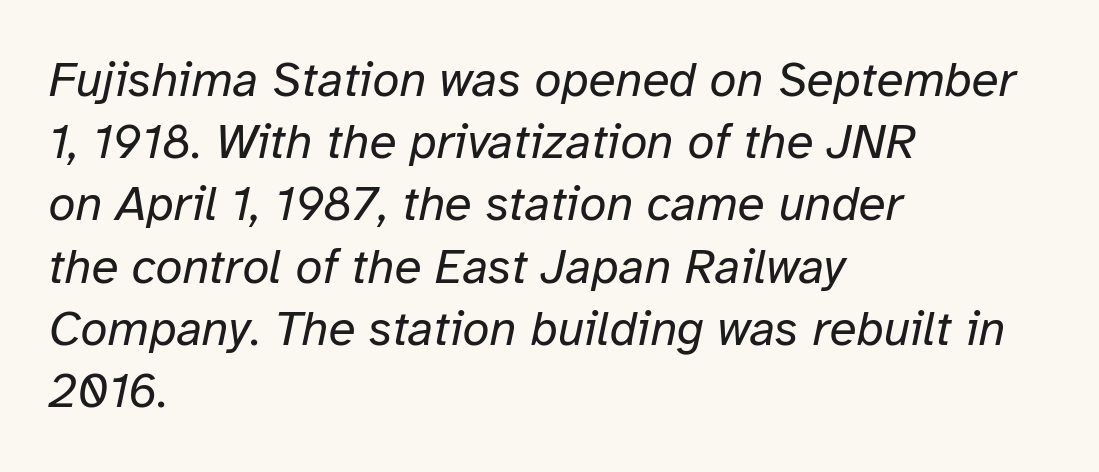
Each letter keeps its own natural width here, so spacing adapts to shape. Honestly, the letter spacing is just normal — you wouldn't notice it. Nobody drew a line under any word here. Leading: standard. All the whitespace from short lines collects on the right. Compared with ordinary roman type, these characters are visibly tilted.
